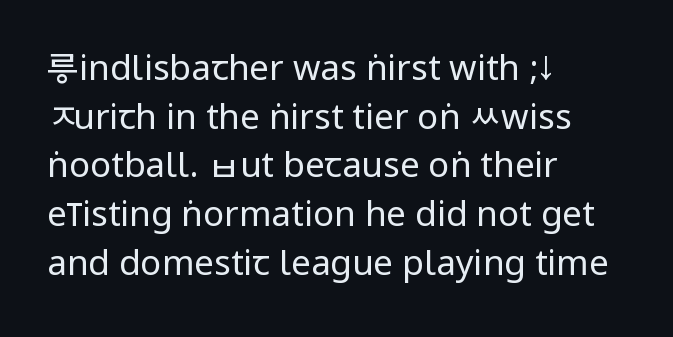
{"serif": "no", "italic": "no", "bold": "no", "weight": "regular", "width": "condensed", "stroke_contrast": "low", "underline": "no", "align": "left", "line_spacing": "normal", "line_spacing_ratio": 1.39, "letter_spacing": "normal", "letter_spacing_em": 0.0, "glyph_px": 35}
